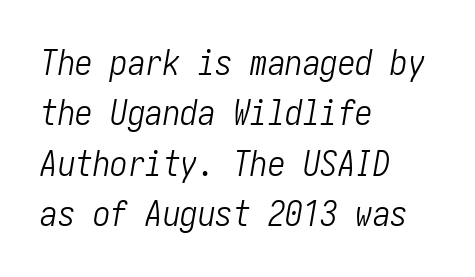
Every row of glyphs begins at an identical x-position on the left. The font's italic variant was chosen for this text. Is the stroke heavy? The answer is a plain regular-or-lighter. Tracking here is standard; glyphs follow each other at the usual distance.
